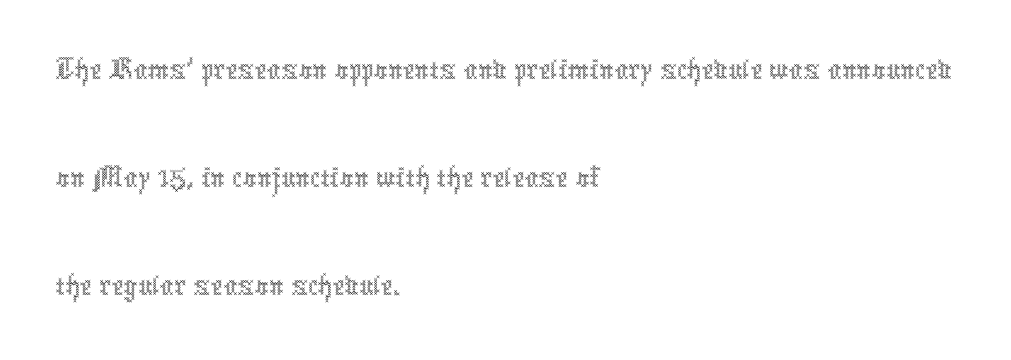
{"italic": "no", "bold": "no", "weight": "thin", "width": "condensed", "x_height": "medium", "monospaced": "no", "underline": "no", "align": "left", "line_spacing": "normal", "line_spacing_ratio": 1.59, "letter_spacing": "normal", "letter_spacing_em": 0.0, "glyph_px": 68}
